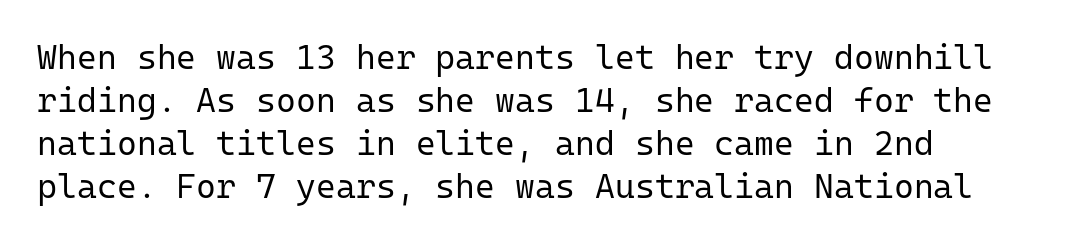
Whoever set this chose a conventional vertical rhythm. Every character sits straight up, as roman type does. Students, note that the glyphs here touch the page at normal intervals. I'd call this a sans setting — the letters go barefoot.
